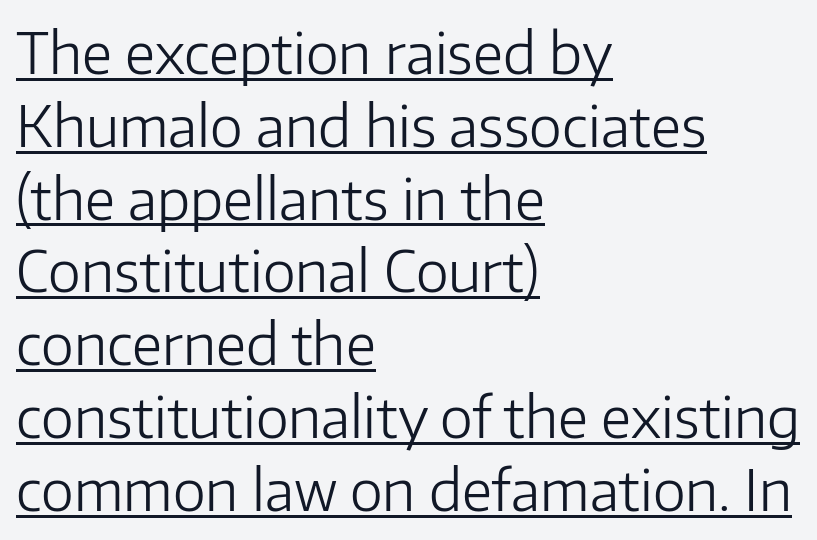
This is sans-serif lettering, the kind often seen on screens and signage. Is there much room between lines? A standard amount, neither cramped nor airy. The rendering anchors every line to the left-hand side. Underlining? Definitely there. No extra ink here — the face is not bold. Do the characters align in a grid? No, the font is proportional.
